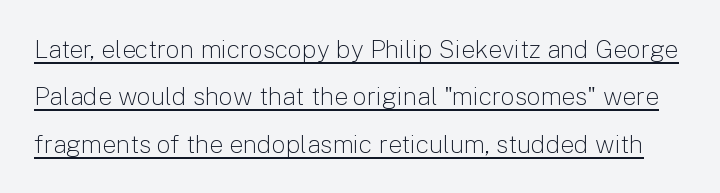
The font sits on the lighter half of the weight spectrum, regular included. The type is set solid horizontally, with unmodified tracking. In designer terms, the underline attribute is active on this setting. Posture: vertical.
